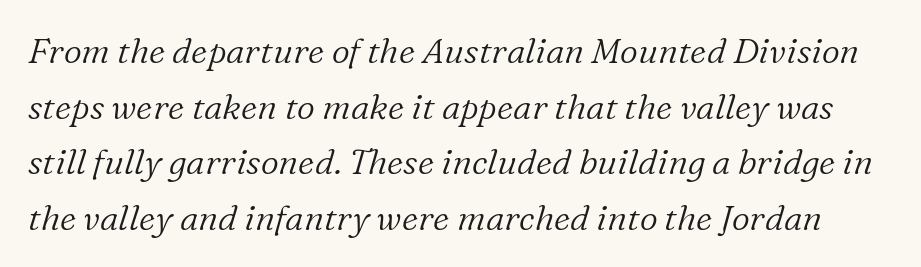
{"serif": "yes", "italic": "yes", "lean": "right", "slant_degrees": 16, "bold": "no", "weight": "light", "width": "normal", "stroke_contrast": "low", "x_height": "medium", "monospaced": "no", "underline": "no", "line_spacing": "normal", "line_spacing_ratio": 1.59, "letter_spacing": "normal", "letter_spacing_em": 0.0, "glyph_px": 35}
